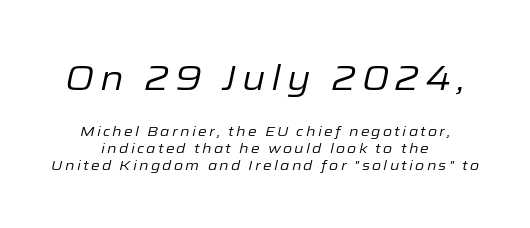
Q: Is the text bold? A: No.
Q: Is the text italic (slanted)? A: Yes, it leans right by about 12 degrees.
Q: Is the text underlined? A: No.
Q: How is the paragraph aligned? A: Centered.
Q: Which block of text is set in a larger size, the first (top) or the second (bottom)? A: The first (top) one.
Q: Width (condensed, normal, or wide)? A: Normal.
Q: Stroke contrast? A: Low.
Q: x-height? A: Medium.
Q: Monospaced? A: No.
